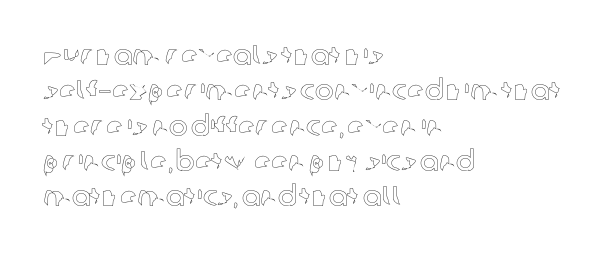
The image shows 28 px text type, upright; set left-aligned, normal line spacing (1.26x), normal letter spacing, not underlined; a medium x-height.
